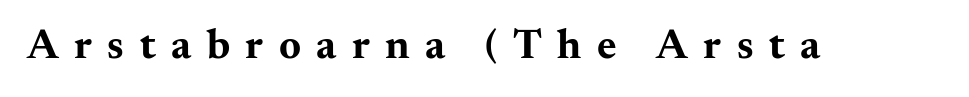
Q: Is the text bold? A: Yes.
Q: Is the text italic (slanted)? A: No, it is upright.
Q: Is the typeface a serif or a sans-serif typeface? A: Serif.
Q: Is the text underlined? A: No.
Q: Is the spacing between letters normal or unusually wide? A: Unusually wide.
Q: Width (condensed, normal, or wide)? A: Wide.
Q: Stroke contrast? A: Medium.
Q: x-height? A: Small.
Q: Monospaced? A: No.
